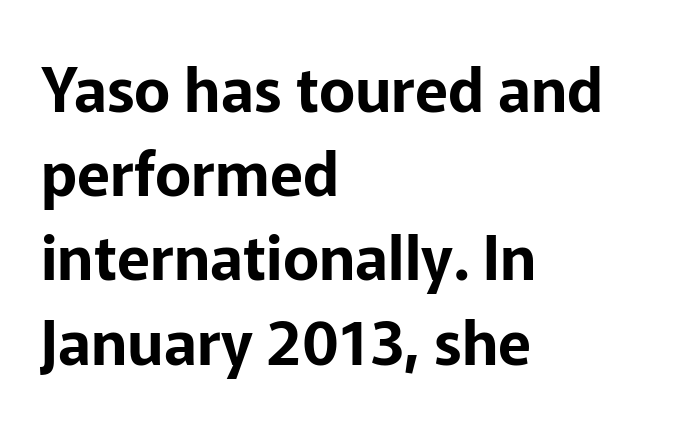
The line texture is even and compact thanks to regular tracking. The area under the type is left untouched. Do the letters lean? They stand straight. Does the leading feel generous? No, just average. Here the designer chose a conventional face with non-uniform glyph widths. The text was rendered using a sans face with plain stroke endings.
